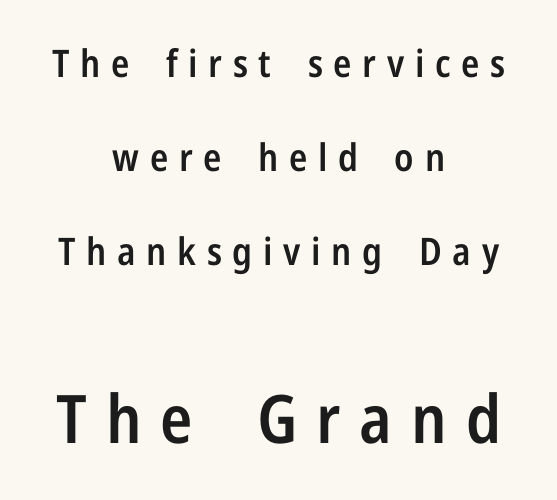
Q: Is the text bold? A: Semi-bold.
Q: Is the text italic (slanted)? A: No, it is upright.
Q: Is the typeface a serif or a sans-serif typeface? A: Sans-serif.
Q: Is the text underlined? A: No.
Q: How is the paragraph aligned? A: Centered.
Q: Is the spacing between letters normal or unusually wide? A: Unusually wide.
Q: Is the spacing between lines tight, normal or loose? A: Loose.
Q: Which block of text is set in a larger size, the first (top) or the second (bottom)? A: The second (bottom) one.
Q: Width (condensed, normal, or wide)? A: Condensed.
Q: Stroke contrast? A: Low.
Q: x-height? A: Medium.
Q: Monospaced? A: No.
